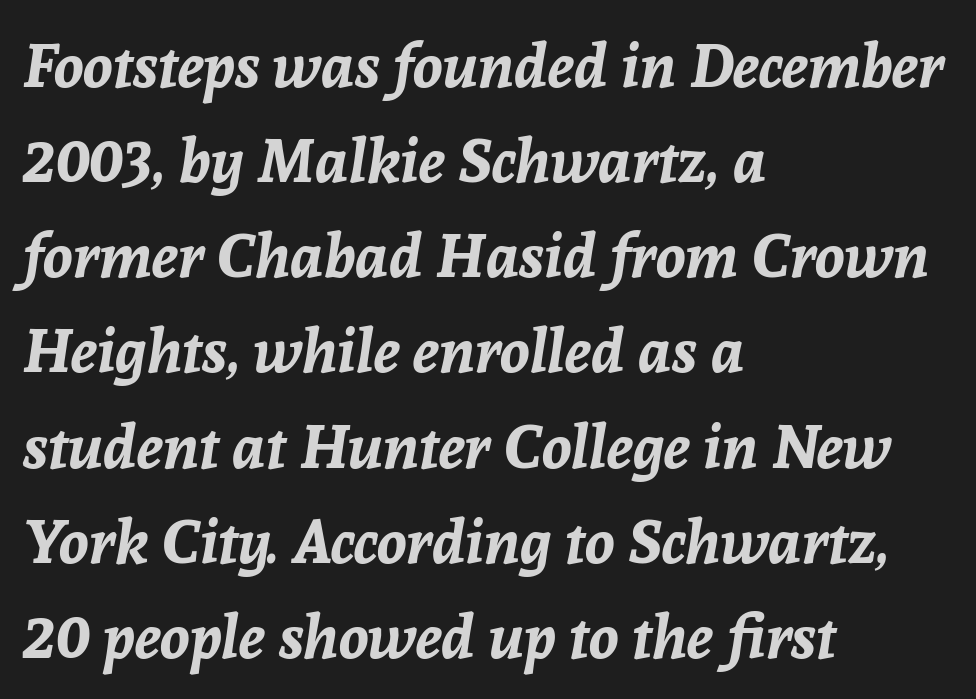
{"italic": "yes", "lean": "right", "slant_degrees": 8, "bold": "yes", "weight": "bold", "width": "normal", "stroke_contrast": "low", "x_height": "medium", "monospaced": "no", "underline": "no", "align": "left", "line_spacing": "normal", "line_spacing_ratio": 1.56, "letter_spacing": "normal", "letter_spacing_em": 0.0, "glyph_px": 61}
